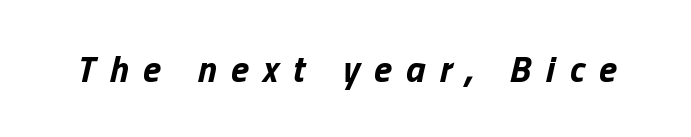
A typesetter would call this heavily tracked-out type. The area under the type is left untouched. Slant detected: the letters are inclined. Summary of weight: heavy, a full bold. Do the characters align in a grid? No, the font is proportional.
